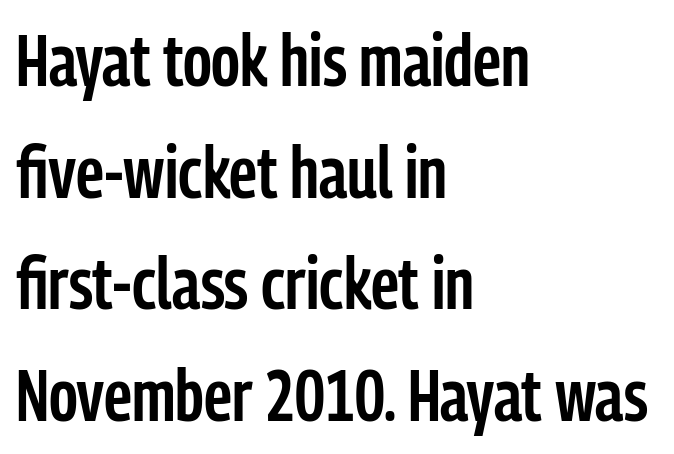
{"serif": "no", "italic": "no", "bold": "semi", "weight": "semibold", "width": "condensed", "stroke_contrast": "low", "x_height": "medium", "monospaced": "no", "underline": "no", "align": "left", "line_spacing": "normal", "line_spacing_ratio": 1.55, "letter_spacing": "normal", "letter_spacing_em": 0.0, "glyph_px": 72}
